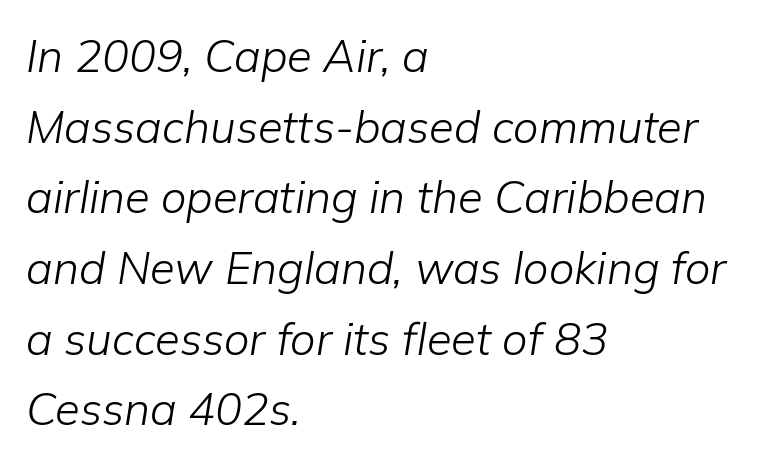
The weight would be labelled regular, book, light, or lighter still. The rendering uses natural spacing where letterforms have individual widths. Letters rest on an invisible, unmarked baseline. Tall strokes in this sample are angled rather than plumb. The type is set solid horizontally, with unmodified tracking.
